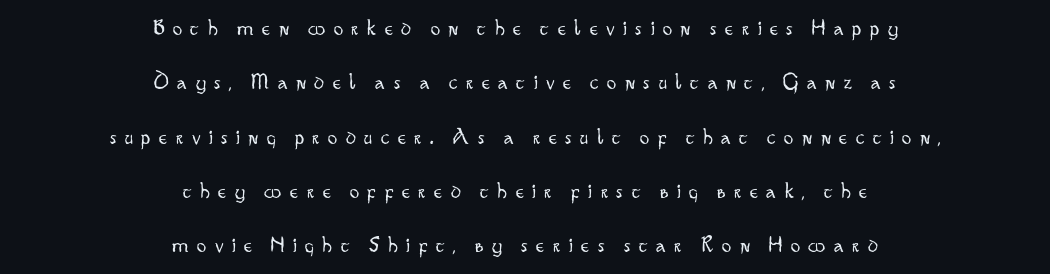
{"italic": "no", "bold": "no", "underline": "no", "align": "center", "line_spacing": "loose", "line_spacing_ratio": 2.36, "letter_spacing": "wide", "letter_spacing_em": 0.38, "glyph_px": 23}
